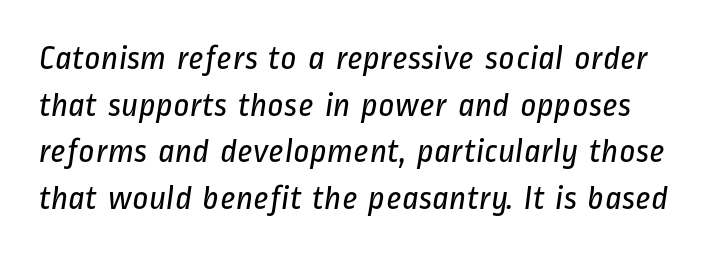
The letters advance in unequal steps, a hallmark of proportional type. Letters have the restrained weight of plain body copy at most. Only glyphs here, with clear space below each row. Caption: standard tracking, unaltered.
